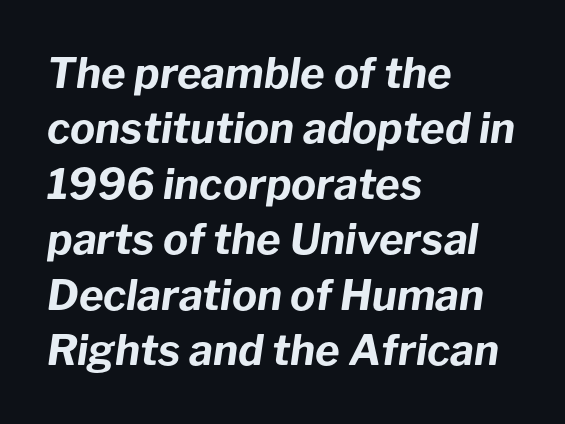
Q: Is the text bold? A: Yes.
Q: Is the text italic (slanted)? A: Yes, it leans right by about 8 degrees.
Q: Is the text underlined? A: No.
Q: How is the paragraph aligned? A: Left-aligned.
Q: Is the spacing between letters normal or unusually wide? A: Normal.
Q: Is the spacing between lines tight, normal or loose? A: Normal.
Q: Width (condensed, normal, or wide)? A: Normal.
Q: Stroke contrast? A: Low.
Q: x-height? A: Medium.
Q: Monospaced? A: No.
